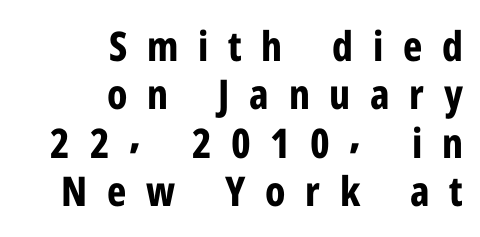
This rendering widens character spacing well past its baseline value. Each row of text sits above clean, open space. Varying glyph widths throughout — classic text-font behaviour. No feet cap the strokes, marking this as sans-serif type.
